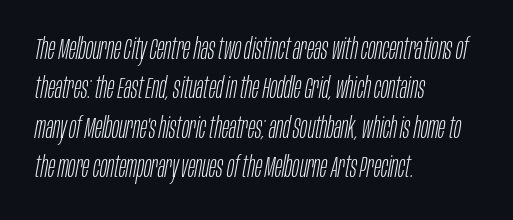
{"italic": "yes", "lean": "right", "slant_degrees": 10, "bold": "no", "weight": "light", "width": "condensed", "stroke_contrast": "low", "x_height": "large", "monospaced": "no", "underline": "no", "align": "left", "line_spacing": "normal", "line_spacing_ratio": 1.31, "letter_spacing": "normal", "letter_spacing_em": 0.0, "glyph_px": 30}
